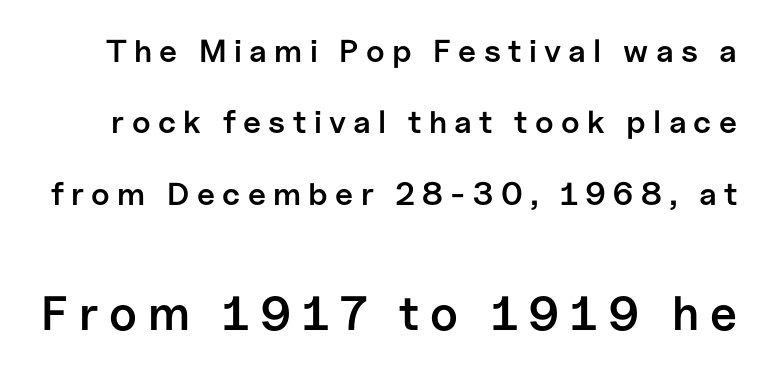
Q: Is the text bold? A: Semi-bold.
Q: Is the text italic (slanted)? A: No, it is upright.
Q: Is the typeface a serif or a sans-serif typeface? A: Sans-serif.
Q: Is the text underlined? A: No.
Q: Is the spacing between letters normal or unusually wide? A: Unusually wide.
Q: Is the spacing between lines tight, normal or loose? A: Loose.
Q: Which block of text is set in a larger size, the first (top) or the second (bottom)? A: The second (bottom) one.
Q: Width (condensed, normal, or wide)? A: Normal.
Q: Stroke contrast? A: Low.
Q: x-height? A: Medium.
Q: Monospaced? A: No.
